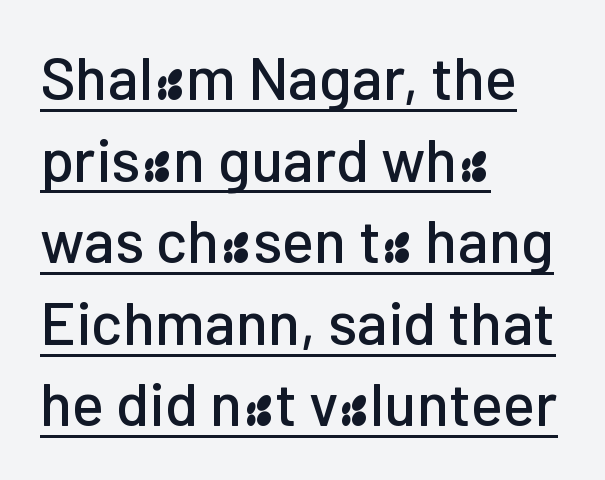
The image shows 60 px sans-serif type, upright; set left-aligned, normal line spacing (1.36x), normal letter spacing, underlined; low stroke contrast and a medium x-height.
